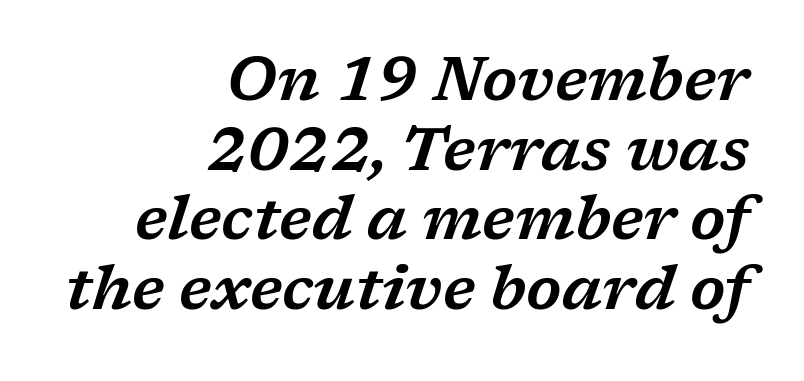
Q: Is the text italic (slanted)? A: Yes, it leans right by about 17 degrees.
Q: Is the typeface a serif or a sans-serif typeface? A: Serif.
Q: Is the text underlined? A: No.
Q: How is the paragraph aligned? A: Right-aligned.
Q: Is the spacing between letters normal or unusually wide? A: Normal.
Q: Is the spacing between lines tight, normal or loose? A: Tight.
Q: Width (condensed, normal, or wide)? A: Wide.
Q: Stroke contrast? A: Low.
Q: x-height? A: Medium.
Q: Monospaced? A: No.
